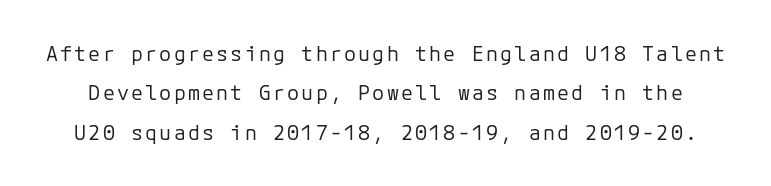
{"italic": "no", "bold": "no", "underline": "no", "line_spacing": "loose", "line_spacing_ratio": 1.97, "glyph_px": 20}
